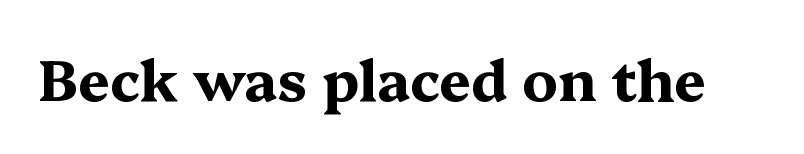
Q: Is the text bold? A: Yes.
Q: Is the text italic (slanted)? A: No, it is upright.
Q: Is the typeface a serif or a sans-serif typeface? A: Serif.
Q: Is the text underlined? A: No.
Q: Is the spacing between letters normal or unusually wide? A: Normal.
Q: Width (condensed, normal, or wide)? A: Wide.
Q: Stroke contrast? A: Medium.
Q: x-height? A: Medium.
Q: Monospaced? A: No.
